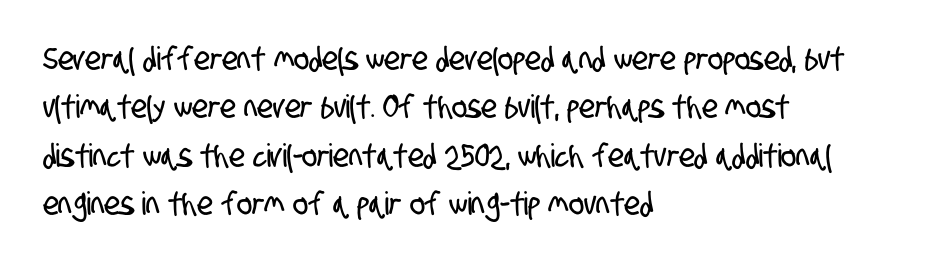
Decoration check: the copy has no underline. Inter-character spacing is left at the font's built-in metrics. Reading down the column, the eye jumps a familiar distance to each next line. This sample has the flowing, uneven cadence of proportional lettering. This rendering employs a face without finishing strokes, i.e., a sans-serif.
